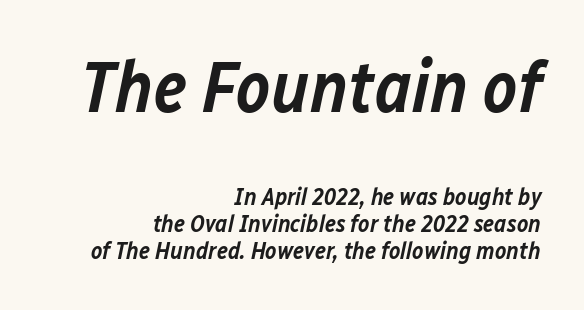
Q: Is the text bold? A: Semi-bold.
Q: Is the text italic (slanted)? A: Yes, it leans right by about 12 degrees.
Q: Is the text underlined? A: No.
Q: How is the paragraph aligned? A: Right-aligned.
Q: Is the spacing between letters normal or unusually wide? A: Normal.
Q: Is the spacing between lines tight, normal or loose? A: Tight.
Q: Which block of text is set in a larger size, the first (top) or the second (bottom)? A: The first (top) one.
Q: Width (condensed, normal, or wide)? A: Normal.
Q: Stroke contrast? A: Low.
Q: x-height? A: Medium.
Q: Monospaced? A: No.
